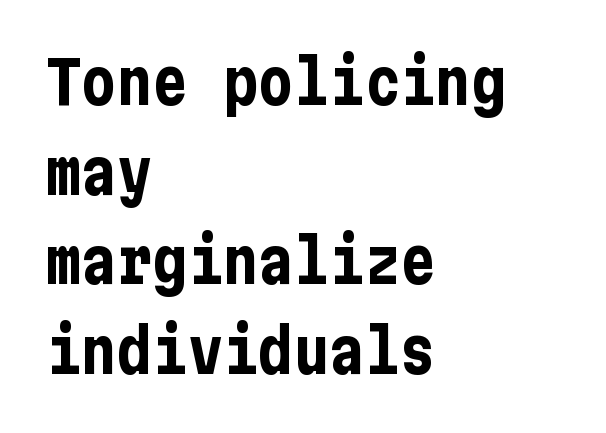
{"serif": "no", "italic": "no", "bold": "yes", "weight": "bold", "width": "condensed", "stroke_contrast": "low", "x_height": "medium", "underline": "no", "align": "left", "line_spacing": "normal", "line_spacing_ratio": 1.52, "letter_spacing": "normal", "letter_spacing_em": 0.0, "glyph_px": 59}
